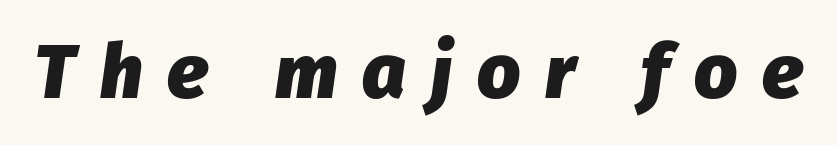
Q: Is the text bold? A: Yes.
Q: Is the text italic (slanted)? A: Yes, it leans right by about 8 degrees.
Q: Is the text underlined? A: No.
Q: Is the spacing between letters normal or unusually wide? A: Unusually wide.
Q: Width (condensed, normal, or wide)? A: Normal.
Q: Stroke contrast? A: Low.
Q: x-height? A: Medium.
Q: Monospaced? A: No.
